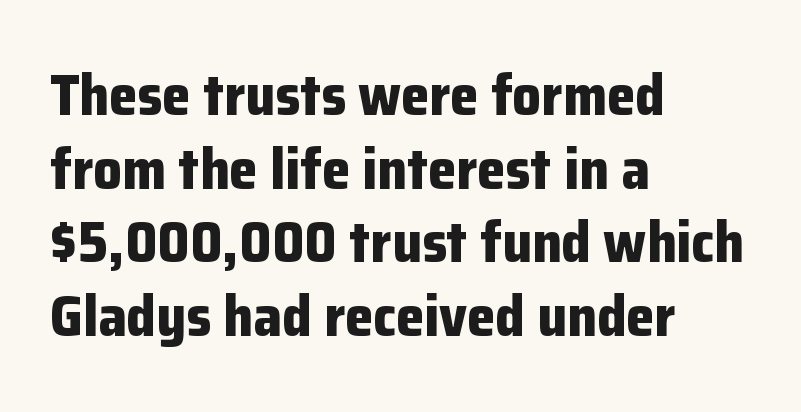
The image shows 57 px bold sans-serif type, upright; set left-aligned, normal line spacing (1.29x), normal letter spacing, not underlined; low stroke contrast and a medium x-height.
